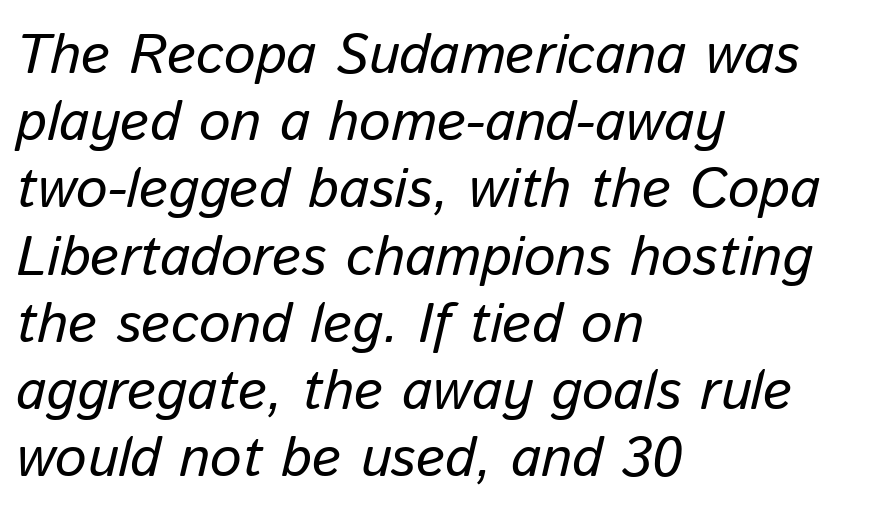
Q: Is the text italic (slanted)? A: Yes, it leans right by about 13 degrees.
Q: Is the text underlined? A: No.
Q: How is the paragraph aligned? A: Left-aligned.
Q: Is the spacing between letters normal or unusually wide? A: Normal.
Q: Width (condensed, normal, or wide)? A: Normal.
Q: Stroke contrast? A: Low.
Q: x-height? A: Medium.
Q: Monospaced? A: No.
